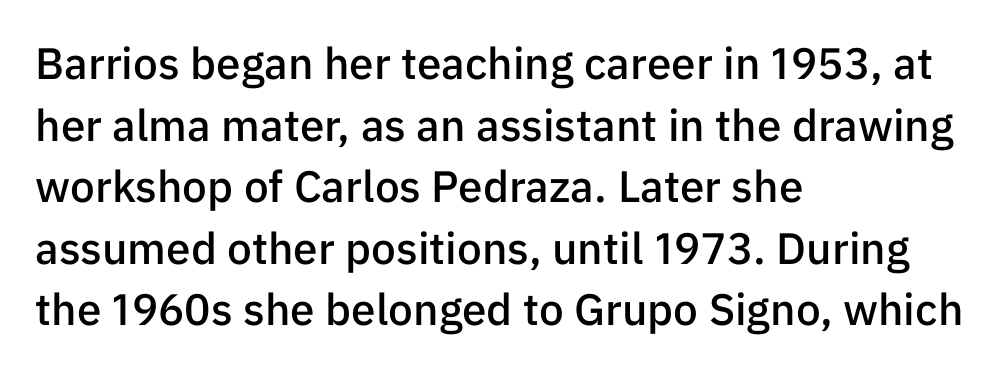
Q: Is the text bold? A: Semi-bold.
Q: Is the text italic (slanted)? A: No, it is upright.
Q: Is the typeface a serif or a sans-serif typeface? A: Sans-serif.
Q: Is the text underlined? A: No.
Q: How is the paragraph aligned? A: Left-aligned.
Q: Is the spacing between letters normal or unusually wide? A: Normal.
Q: Is the spacing between lines tight, normal or loose? A: Normal.
Q: Width (condensed, normal, or wide)? A: Normal.
Q: Stroke contrast? A: Low.
Q: x-height? A: Medium.
Q: Monospaced? A: No.
